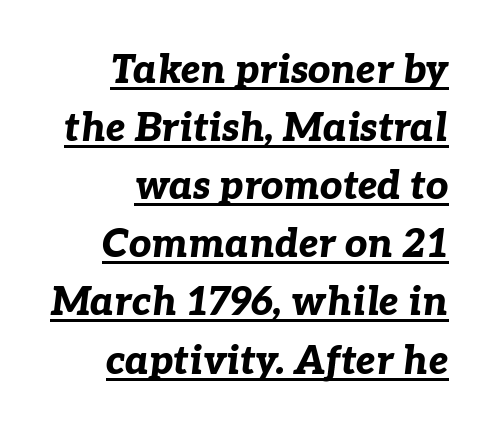
{"italic": "yes", "lean": "right", "slant_degrees": 7, "bold": "yes", "weight": "bold", "width": "normal", "stroke_contrast": "low", "x_height": "medium", "monospaced": "no", "underline": "yes", "align": "right", "line_spacing": "normal", "line_spacing_ratio": 1.49, "letter_spacing": "normal", "letter_spacing_em": 0.0, "glyph_px": 39}
